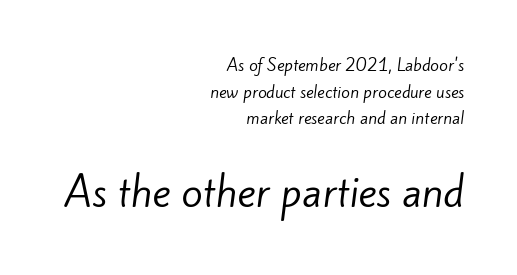
Horizontally, the lines are justified to the trailing edge only. The passage shown is not bold in any degree. Has an underline been added? It has not. This sample has the flowing, uneven cadence of proportional lettering. I'd call this a sans setting — the letters go barefoot. Regular leading.
